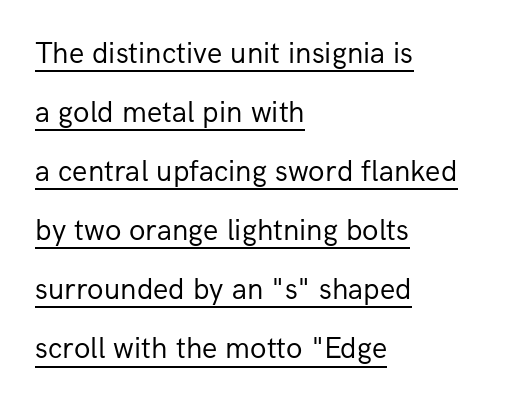
The image shows 30 px regular-weight sans-serif type, upright; set left-aligned, loose line spacing (1.97x), normal letter spacing, underlined; low stroke contrast and a medium x-height.
